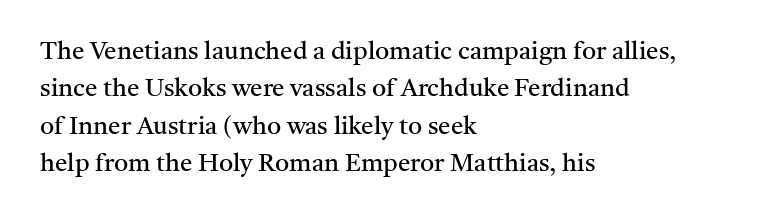
In CSS terms this would be text-align: left. Descenders are the only things crossing below the line. One glance says typical: line gaps are just what's usual. This is the regular roman posture of the typeface.
